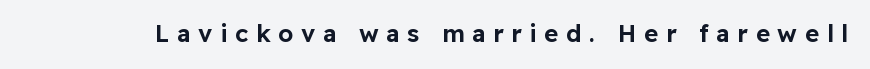
The image shows 24 px text type, upright; set unusually wide letter spacing (+0.32 em), not underlined.
